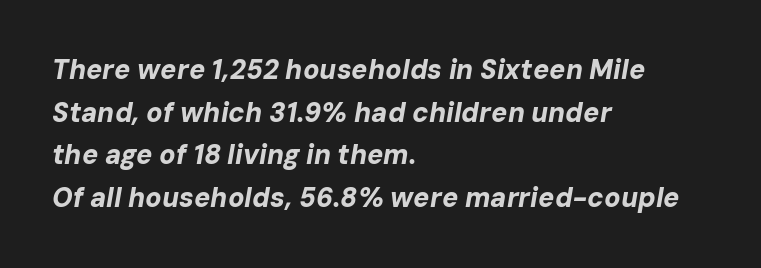
{"italic": "yes", "lean": "right", "slant_degrees": 10, "bold": "yes", "underline": "no", "align": "left", "line_spacing": "normal", "line_spacing_ratio": 1.58, "letter_spacing": "normal", "letter_spacing_em": 0.0, "glyph_px": 27}
